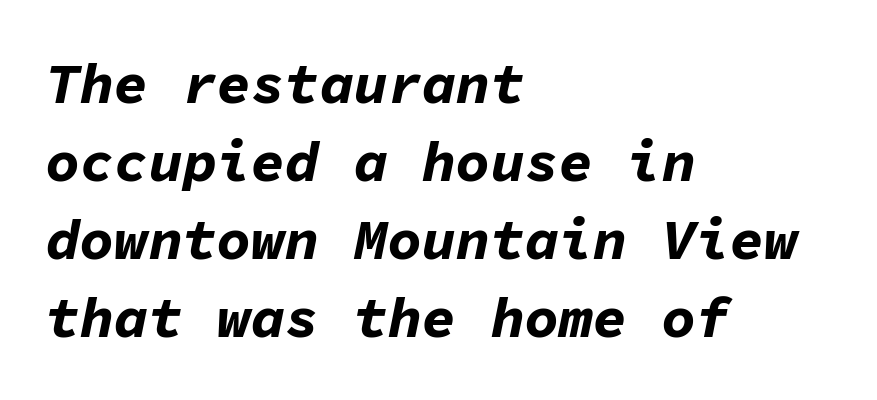
Q: Is the text bold? A: Yes.
Q: Is the text italic (slanted)? A: Yes, it leans right by about 11 degrees.
Q: Is the text underlined? A: No.
Q: How is the paragraph aligned? A: Left-aligned.
Q: Is the spacing between letters normal or unusually wide? A: Normal.
Q: Is the spacing between lines tight, normal or loose? A: Normal.
Q: Width (condensed, normal, or wide)? A: Normal.
Q: Stroke contrast? A: Low.
Q: x-height? A: Medium.
Q: Monospaced? A: Yes.
